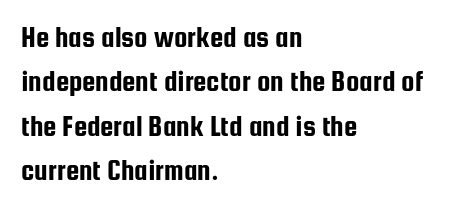
Rows of type keep a routine distance in the vertical direction. Are there feet on the stems? There aren't — it's a sans. You could not count columns in this text — the font is proportionally spaced. A student would call this left alignment; a typographer would say flush left, rag right. The type is set solid horizontally, with unmodified tracking. Notice how the stems are strictly vertical — no italics here.
